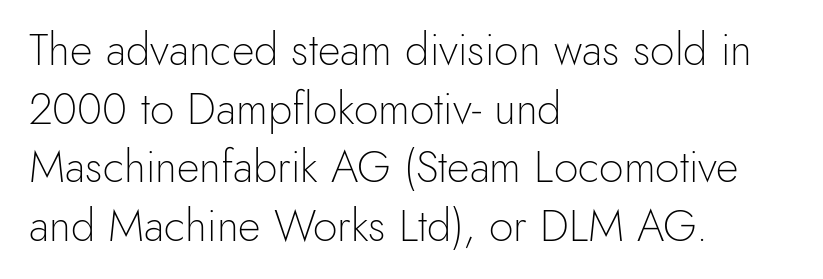
Q: Is the text bold? A: No.
Q: Is the text italic (slanted)? A: No, it is upright.
Q: Is the typeface a serif or a sans-serif typeface? A: Sans-serif.
Q: Is the text underlined? A: No.
Q: How is the paragraph aligned? A: Left-aligned.
Q: Is the spacing between letters normal or unusually wide? A: Normal.
Q: Is the spacing between lines tight, normal or loose? A: Normal.
Q: Width (condensed, normal, or wide)? A: Normal.
Q: x-height? A: Small.
Q: Monospaced? A: No.
